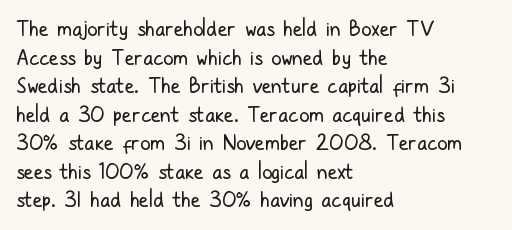
Line beginnings align vertically; line endings do not. Whoever set this chose a conventional vertical rhythm. Stroke mass is kept to a normal reading level or below. Nobody touched the tracking dial on this one.
